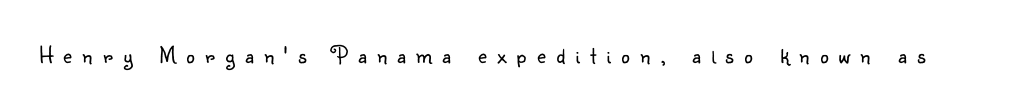
The image shows 24 px text type, upright; set unusually wide letter spacing (+0.43 em), not underlined.
